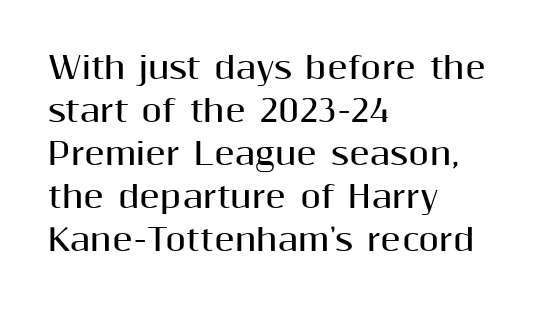
Q: Is the text bold? A: Yes.
Q: Is the text italic (slanted)? A: No, it is upright.
Q: Is the typeface a serif or a sans-serif typeface? A: Sans-serif.
Q: Is the text underlined? A: No.
Q: How is the paragraph aligned? A: Left-aligned.
Q: Is the spacing between letters normal or unusually wide? A: Normal.
Q: Is the spacing between lines tight, normal or loose? A: Normal.
Q: Width (condensed, normal, or wide)? A: Normal.
Q: Stroke contrast? A: Medium.
Q: x-height? A: Medium.
Q: Monospaced? A: No.
